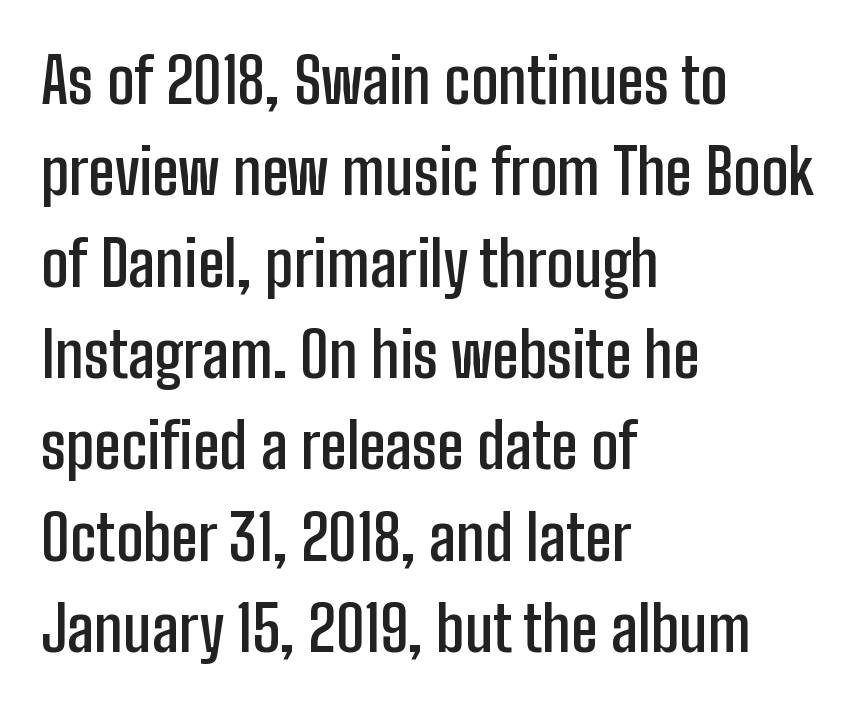
{"serif": "no", "italic": "no", "bold": "semi", "weight": "semibold", "width": "condensed", "stroke_contrast": "low", "x_height": "medium", "monospaced": "no", "underline": "no", "align": "left", "line_spacing": "normal", "line_spacing_ratio": 1.45, "letter_spacing": "normal", "letter_spacing_em": 0.0, "glyph_px": 63}
